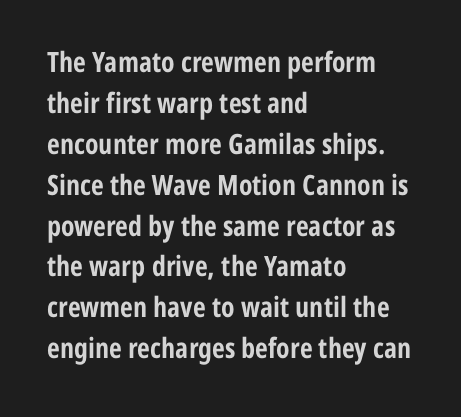
Evenly set lines give the paragraph a standard silhouette. The face used here is a sans, in the tradition of grotesques and geometrics. Line beginnings align vertically; line endings do not. Heavy-handed strokes throughout: this text is bold. The words here are not underlined.
